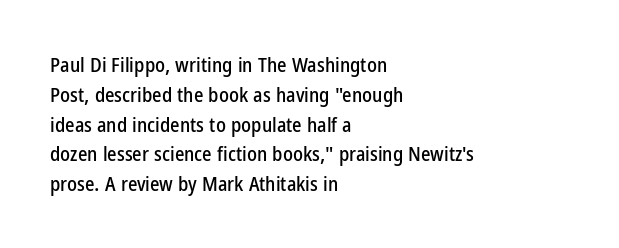
{"italic": "no", "underline": "no", "align": "left", "line_spacing": "normal", "line_spacing_ratio": 1.49, "letter_spacing": "normal", "letter_spacing_em": 0.0, "glyph_px": 20}
